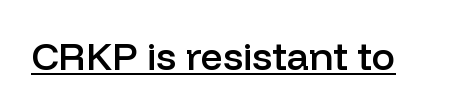
The characters look somewhat weighty, a semibold short of true bold. Note the varied advance widths — an 'i' is clearly narrower than an 'm'. Posture: upright roman. Check the space under the baseline: a stroke is drawn there. Words appear dense and cohesive because spacing is normal. Nope, no serifs anywhere on these letters.
